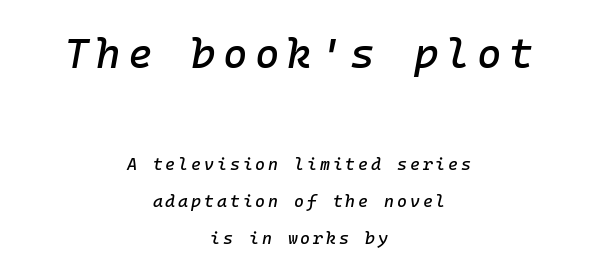
The image shows 42 px text type, italic (leaning right), monospaced; set centered, loose line spacing (2.17x), not underlined; the first (top) block is 2.47x larger; low stroke contrast and a medium x-height.
